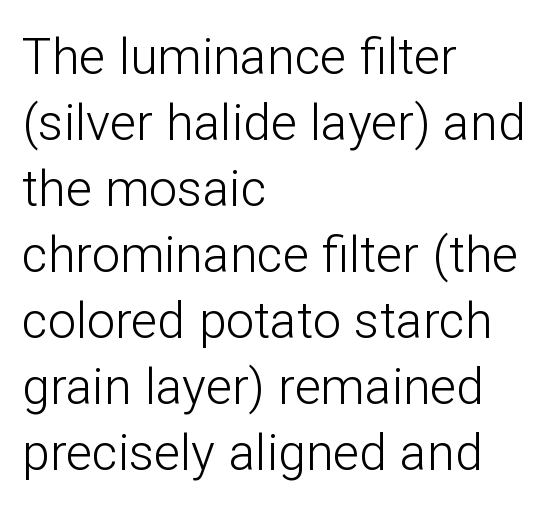
Stem width sits at or under what a default text font uses. You could not count columns in this text — the font is proportionally spaced. The type sits square on the baseline with zero lean. The type family on display is of the sans-serif kind. Does extra space separate the letters? No, they use regular spacing. Teacher's note: observe the even left margin — that is flush-left alignment.
